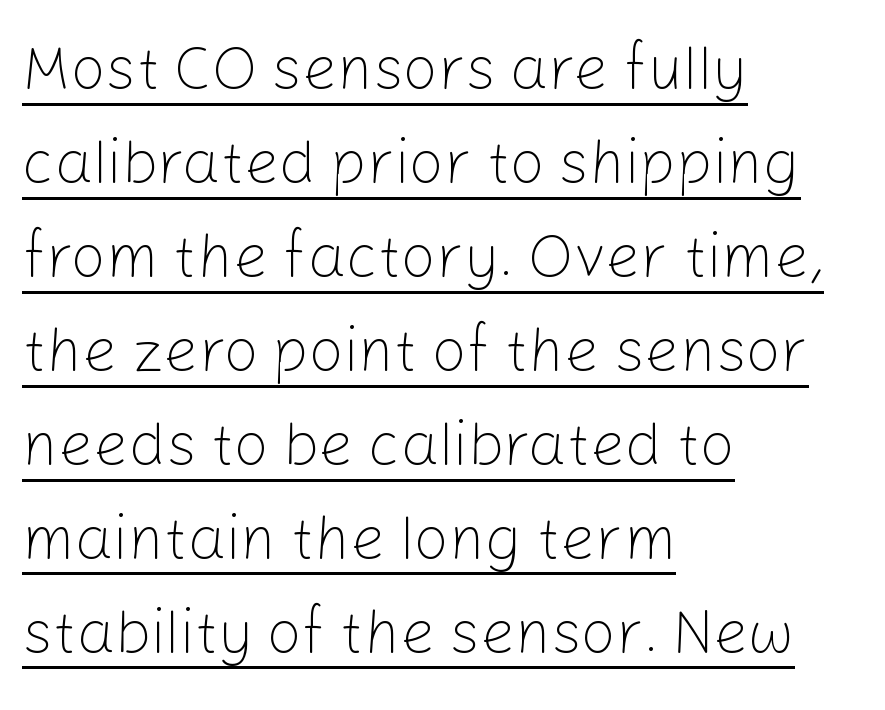
Q: Is the text bold? A: No.
Q: Is the text italic (slanted)? A: No, it is upright.
Q: Is the typeface a serif or a sans-serif typeface? A: Sans-serif.
Q: Is the text underlined? A: Yes.
Q: How is the paragraph aligned? A: Left-aligned.
Q: Is the spacing between letters normal or unusually wide? A: Normal.
Q: Is the spacing between lines tight, normal or loose? A: Normal.
Q: Width (condensed, normal, or wide)? A: Normal.
Q: Stroke contrast? A: Low.
Q: x-height? A: Medium.
Q: Monospaced? A: No.
